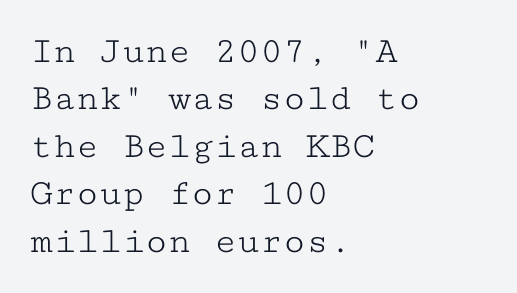
Q: Is the text bold? A: No.
Q: Is the text italic (slanted)? A: No, it is upright.
Q: Is the typeface a serif or a sans-serif typeface? A: Serif.
Q: Is the text underlined? A: No.
Q: How is the paragraph aligned? A: Left-aligned.
Q: Is the spacing between letters normal or unusually wide? A: Normal.
Q: Is the spacing between lines tight, normal or loose? A: Normal.
Q: Width (condensed, normal, or wide)? A: Wide.
Q: Stroke contrast? A: Low.
Q: x-height? A: Medium.
Q: Monospaced? A: Yes.
